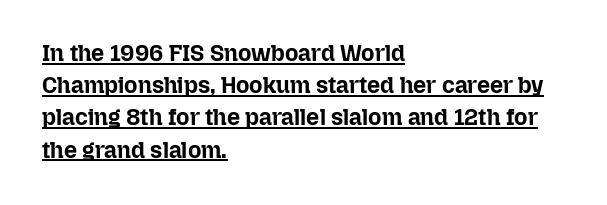
Q: Is the text bold? A: Yes.
Q: Is the text italic (slanted)? A: No, it is upright.
Q: Is the text underlined? A: Yes.
Q: How is the paragraph aligned? A: Left-aligned.
Q: Is the spacing between letters normal or unusually wide? A: Normal.
Q: Is the spacing between lines tight, normal or loose? A: Normal.
